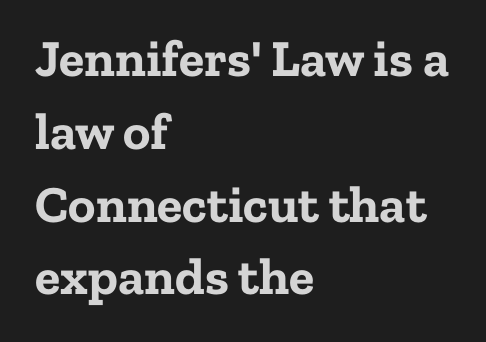
The image shows 52 px bold serif type, upright; set left-aligned, normal line spacing (1.4x), normal letter spacing, not underlined; low stroke contrast and a medium x-height.
